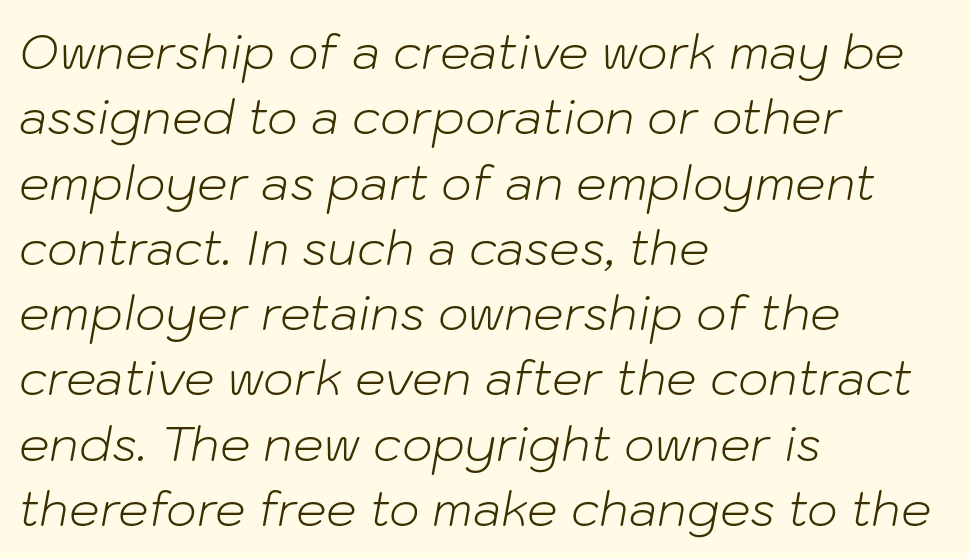
The gap between lines stays unmarked. Summary of vertical rhythm: regular, with standard interline spacing. Is the letter spacing exaggerated? No — it looks like the ordinary default. Spacing verdict: proportional, widths tailored to each character. Designer's note — italics engaged. No heavy texture on the line: the type isn't bold.
